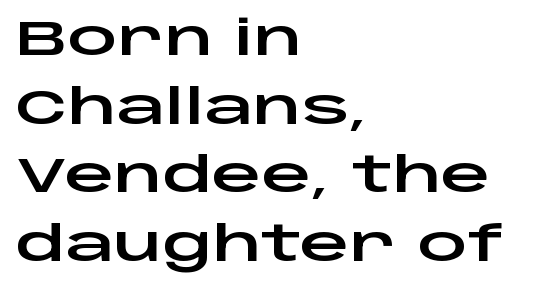
{"serif": "no", "italic": "no", "width": "wide", "stroke_contrast": "low", "x_height": "large", "monospaced": "no", "underline": "no", "align": "left", "line_spacing": "normal", "line_spacing_ratio": 1.4, "letter_spacing": "normal", "letter_spacing_em": 0.0, "glyph_px": 49}
